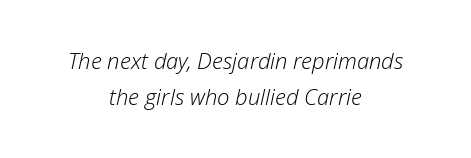
This is not heavy type; no bold has been used. This is oblique type, the kind used for emphasis or titles. Short and long lines alike share a common midpoint. Beneath every word, the page is bare. In terms of letterspacing, this is plain default setting. This block has exactly the height ordinary leading produces.
